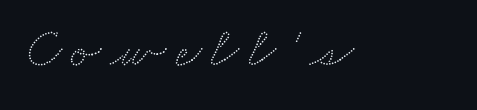
{"width": "wide", "stroke_contrast": "low", "x_height": "small", "monospaced": "no", "underline": "no", "glyph_px": 57}
